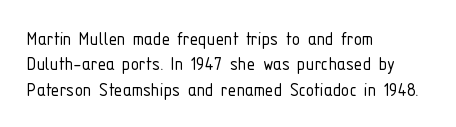
{"italic": "no", "bold": "no", "underline": "no", "align": "left", "line_spacing_ratio": 1.21, "letter_spacing": "normal", "letter_spacing_em": 0.0, "glyph_px": 21}
